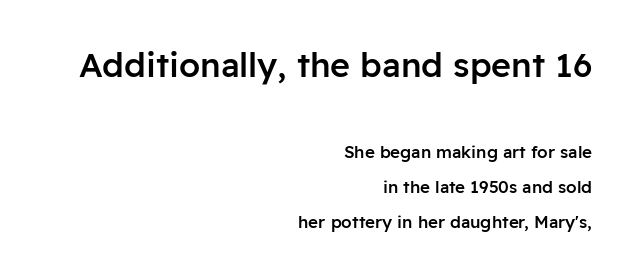
The first block has been scaled up relative to the second. Does the lettering tilt? It doesn't — this is upright. These lines are set flush right with a ragged left edge. Successive baselines arrive slowly, with a big drop between each. Spacing verdict: proportional, widths tailored to each character. The strip under each line holds only bare page.
